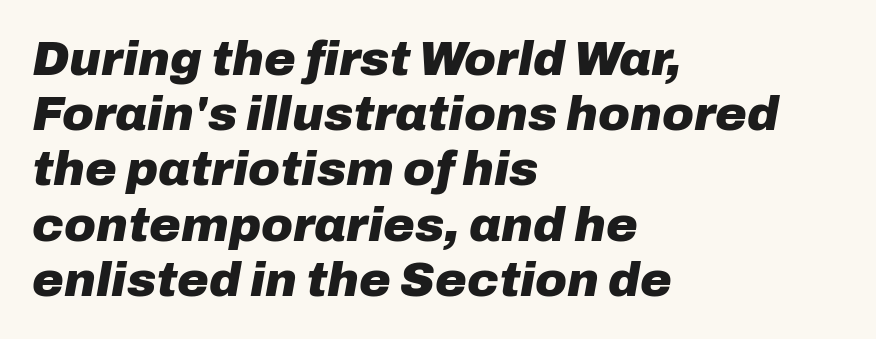
The leading is snug, giving the passage a crowded texture. The horizontal fit of the characters is conventional and even. The passage is arranged the way most books set body copy — flush left. Would a proofreader flag this as italicized? Yes. Typesetter's note: full bold, strokes at maximum text heaviness. Proportional: the letters do not fall into vertical columns.
